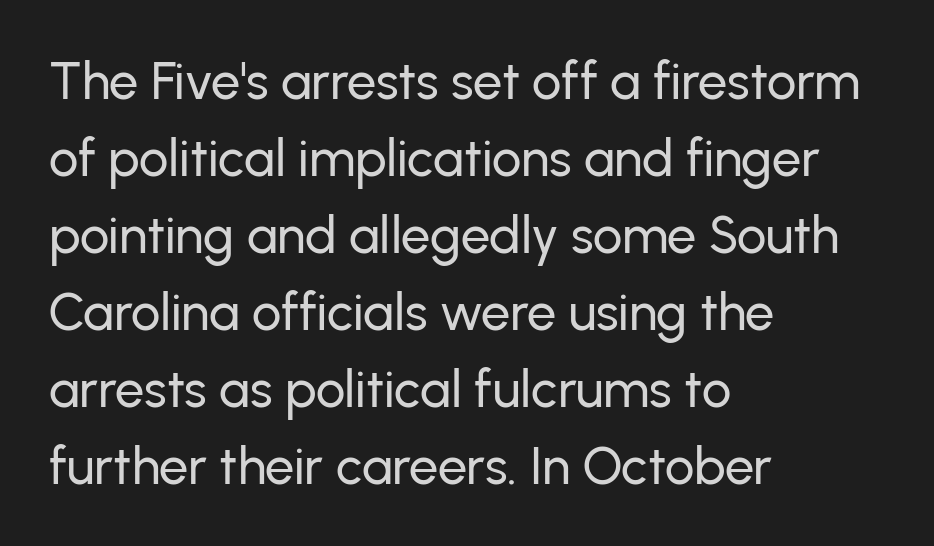
{"serif": "no", "italic": "no", "width": "normal", "stroke_contrast": "low", "x_height": "medium", "monospaced": "no", "underline": "no", "align": "left", "line_spacing": "normal", "line_spacing_ratio": 1.48, "letter_spacing": "normal", "letter_spacing_em": 0.0, "glyph_px": 52}
